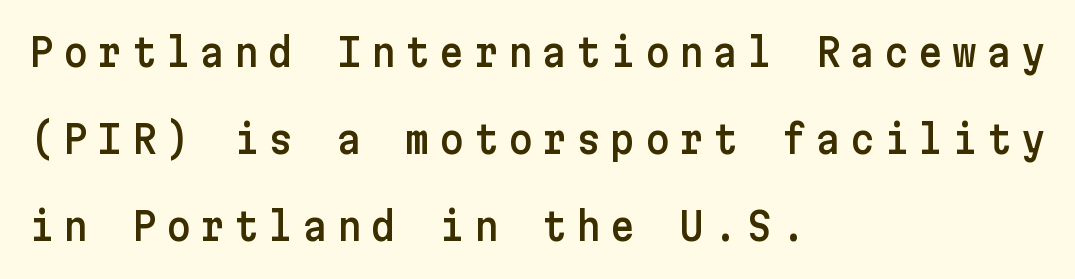
{"serif": "no", "italic": "no", "width": "normal", "stroke_contrast": "low", "x_height": "medium", "underline": "no", "align": "left", "line_spacing": "loose", "line_spacing_ratio": 2.29, "letter_spacing": "wide", "letter_spacing_em": 0.25, "glyph_px": 38}
